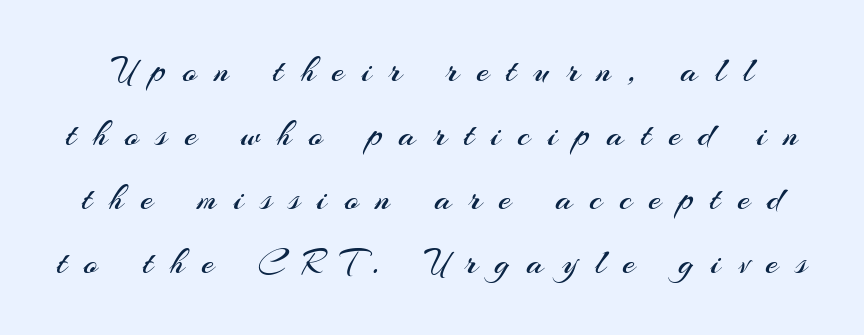
The tracking reads as deliberately expanded to a designer's eye. The space beneath each line is pristine and unruled. Varying glyph widths throughout — classic text-font behaviour.
